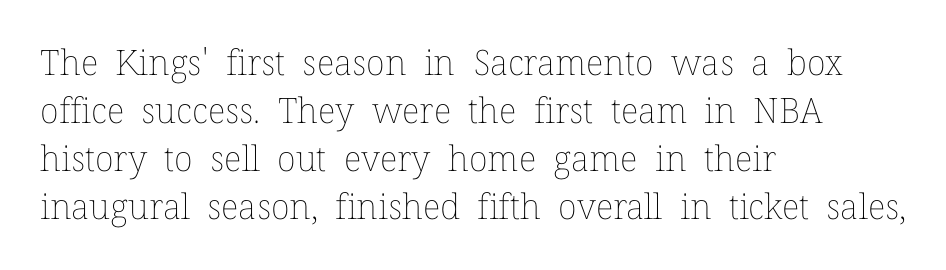
The image shows 35 px thin type, upright; set left-aligned, normal line spacing (1.37x), normal letter spacing, not underlined; low stroke contrast and a medium x-height.
